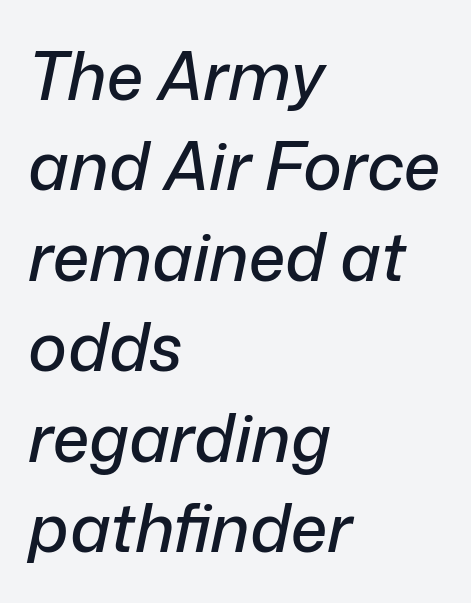
Q: Is the text italic (slanted)? A: Yes, it leans right by about 12 degrees.
Q: Is the text underlined? A: No.
Q: How is the paragraph aligned? A: Left-aligned.
Q: Is the spacing between letters normal or unusually wide? A: Normal.
Q: Is the spacing between lines tight, normal or loose? A: Normal.
Q: Width (condensed, normal, or wide)? A: Normal.
Q: Stroke contrast? A: Low.
Q: x-height? A: Medium.
Q: Monospaced? A: No.
